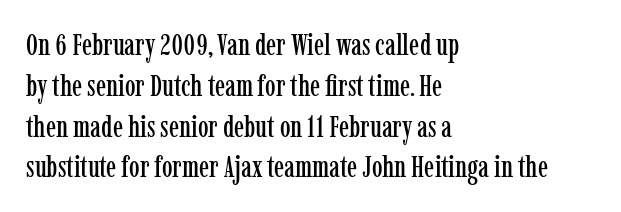
The image shows 30 px condensed serif type, upright; set left-aligned, normal line spacing (1.36x), normal letter spacing, not underlined; low stroke contrast and a medium x-height.
